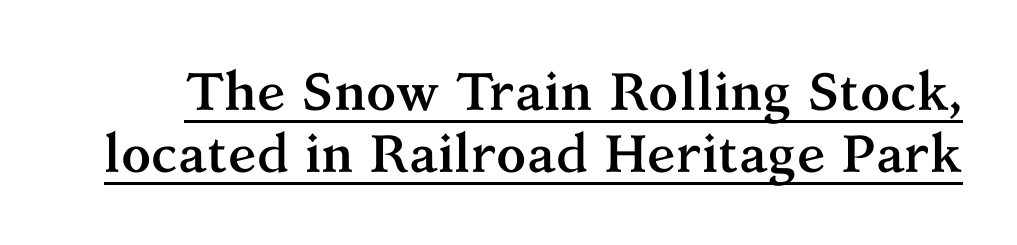
Q: Is the text bold? A: Yes.
Q: Is the text italic (slanted)? A: No, it is upright.
Q: Is the typeface a serif or a sans-serif typeface? A: Serif.
Q: Is the text underlined? A: Yes.
Q: Is the spacing between letters normal or unusually wide? A: Normal.
Q: Width (condensed, normal, or wide)? A: Normal.
Q: Stroke contrast? A: Medium.
Q: x-height? A: Medium.
Q: Monospaced? A: No.
